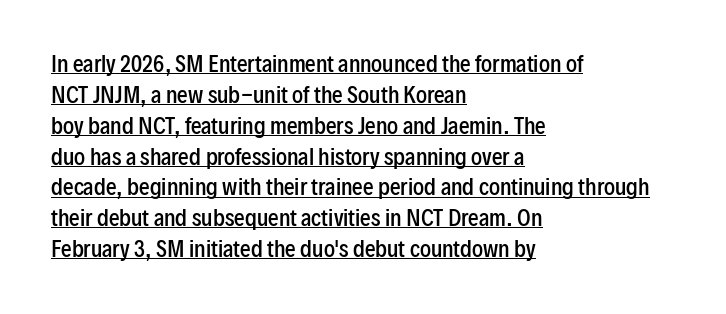
Q: Is the text bold? A: Semi-bold.
Q: Is the text italic (slanted)? A: No, it is upright.
Q: Is the text underlined? A: Yes.
Q: How is the paragraph aligned? A: Left-aligned.
Q: Is the spacing between letters normal or unusually wide? A: Normal.
Q: Is the spacing between lines tight, normal or loose? A: Normal.
